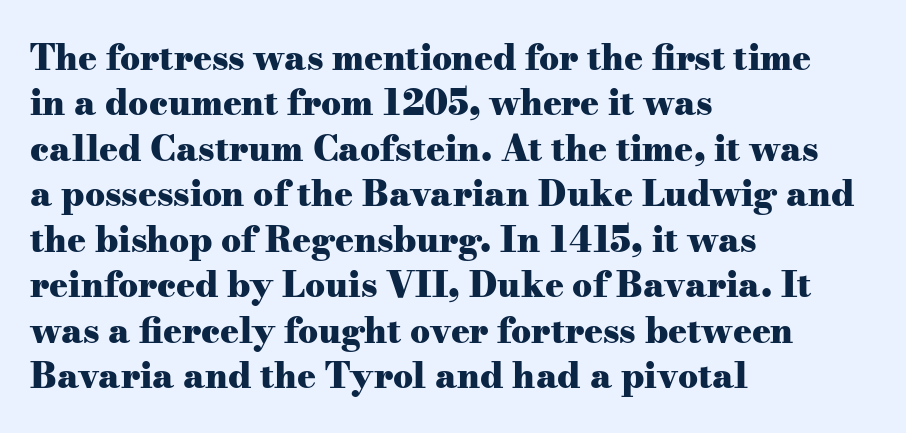
Q: Is the text bold? A: Yes.
Q: Is the text italic (slanted)? A: No, it is upright.
Q: Is the typeface a serif or a sans-serif typeface? A: Serif.
Q: Is the text underlined? A: No.
Q: How is the paragraph aligned? A: Left-aligned.
Q: Is the spacing between letters normal or unusually wide? A: Normal.
Q: Is the spacing between lines tight, normal or loose? A: Normal.
Q: Width (condensed, normal, or wide)? A: Wide.
Q: Stroke contrast? A: Medium.
Q: x-height? A: Small.
Q: Monospaced? A: No.
